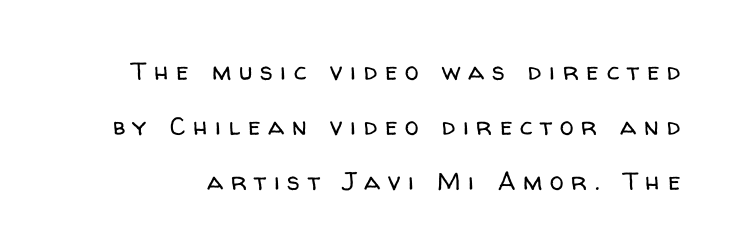
The image shows 25 px text type, upright; set loose line spacing (2.21x), unusually wide letter spacing (+0.31 em), not underlined.
